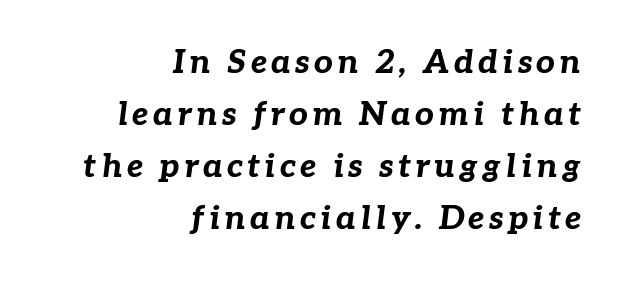
The image shows 33 px bold type, italic (leaning right); set right-aligned, normal line spacing (1.58x), not underlined; low stroke contrast and a medium x-height.
